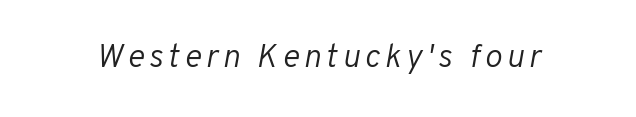
This sample has the flowing, uneven cadence of proportional lettering. The typesetting does not lean heavy: it is not bold. If you drew a line through each stem, it would be angled. Descenders hang freely into open space.
